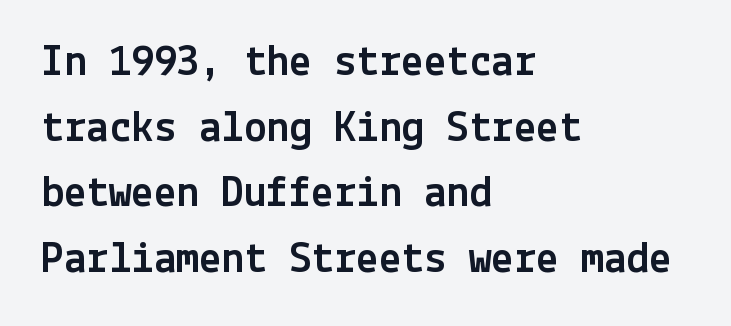
The image shows 45 px sans-serif type, upright; set left-aligned, normal line spacing (1.46x), normal letter spacing, not underlined; a medium x-height.
